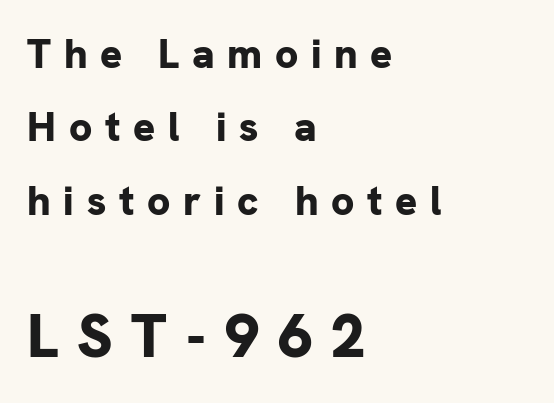
The image shows 61 px bold sans-serif type, upright; set left-aligned, line spacing 1.79x, unusually wide letter spacing (+0.31 em), not underlined; the second (bottom) block is 1.49x larger; low stroke contrast and a medium x-height.
